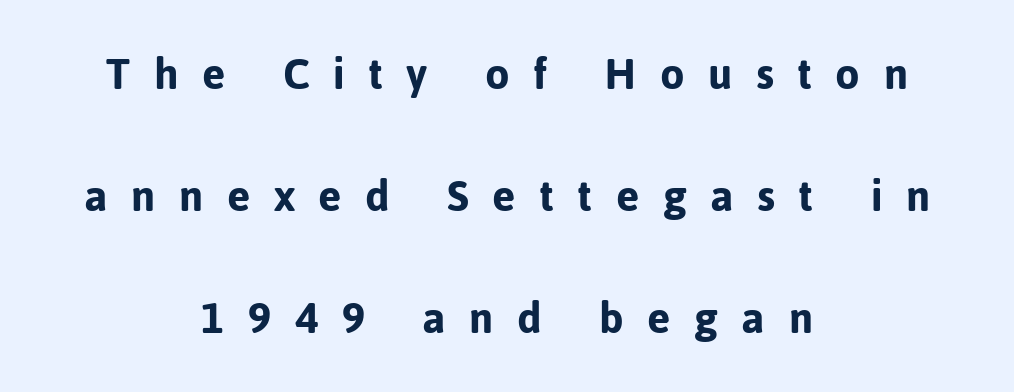
The horizontal fit of the characters is loose and conspicuously gappy. Letterform terminals end flat and unadorned throughout the passage. The rendering uses a large line-height, opening up the rows. Ascenders rise straight up at ninety degrees. Spacing verdict: proportional, widths tailored to each character.
